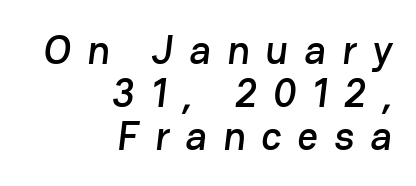
Underlining? Definitely not there. These lines are set flush right with a ragged left edge. The face used here is proportionally spaced, like ordinary book or web type. Very little white space separates one row of letters from the next. What kind of face is this? One without serifs — a sans.
